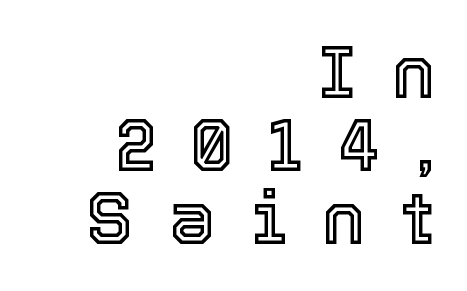
The tracking reads as deliberately expanded to a designer's eye. Every stem runs plumb, perpendicular to the baseline. Leading: reduced. Line ends are locked; line starts wander.
